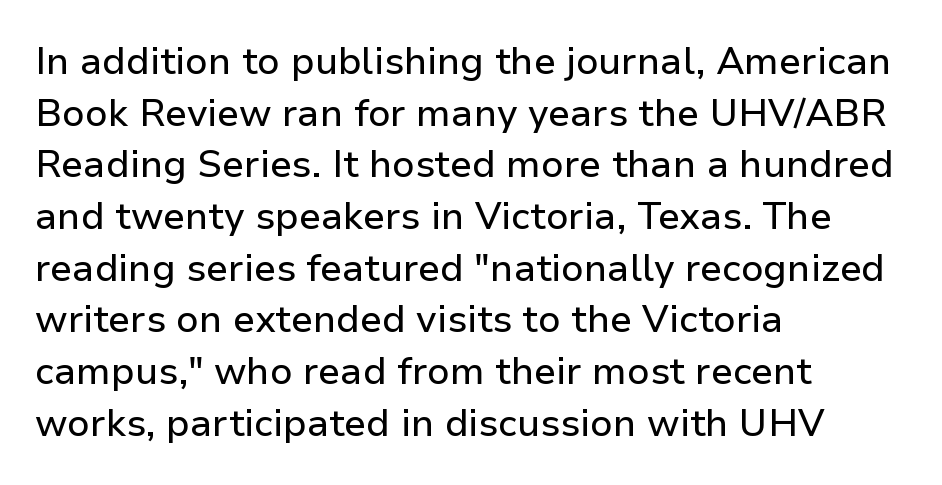
Q: Is the text italic (slanted)? A: No, it is upright.
Q: Is the typeface a serif or a sans-serif typeface? A: Sans-serif.
Q: Is the text underlined? A: No.
Q: How is the paragraph aligned? A: Left-aligned.
Q: Is the spacing between letters normal or unusually wide? A: Normal.
Q: Is the spacing between lines tight, normal or loose? A: Normal.
Q: Width (condensed, normal, or wide)? A: Normal.
Q: Stroke contrast? A: Low.
Q: x-height? A: Medium.
Q: Monospaced? A: No.
